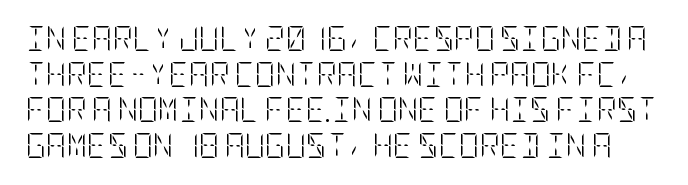
{"italic": "no", "bold": "no", "underline": "no", "line_spacing": "normal", "line_spacing_ratio": 1.43, "letter_spacing": "normal", "letter_spacing_em": 0.0, "glyph_px": 25}
